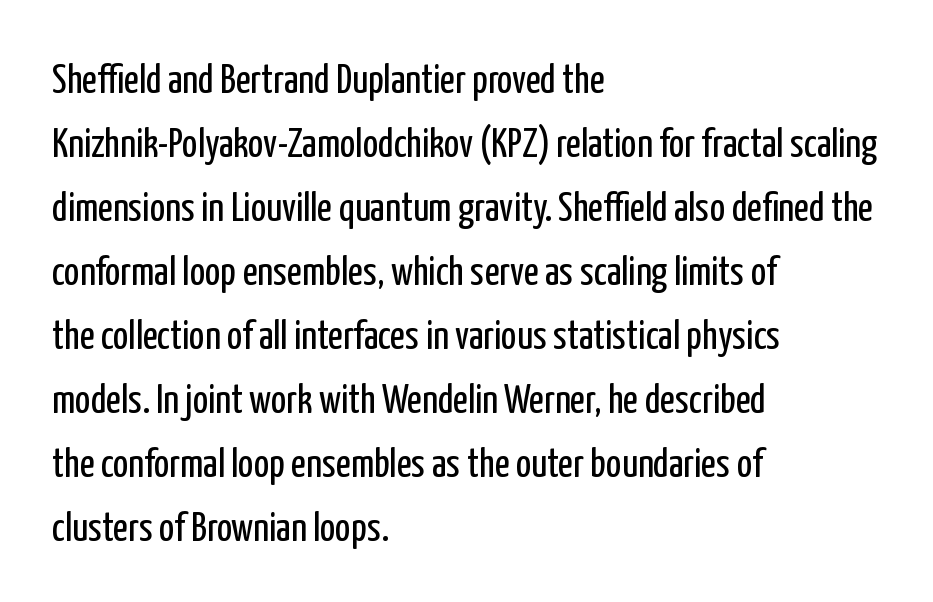
{"serif": "no", "italic": "no", "bold": "no", "weight": "regular", "width": "condensed", "stroke_contrast": "low", "x_height": "medium", "monospaced": "no", "underline": "no", "align": "left", "line_spacing": "normal", "line_spacing_ratio": 1.56, "letter_spacing": "normal", "letter_spacing_em": 0.0, "glyph_px": 41}
